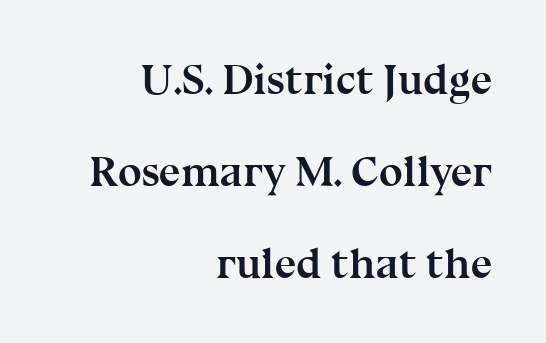
{"serif": "yes", "italic": "no", "bold": "yes", "weight": "semibold", "width": "normal", "stroke_contrast": "medium", "x_height": "medium", "monospaced": "no", "underline": "no", "align": "right", "line_spacing": "loose", "line_spacing_ratio": 2.14, "letter_spacing": "normal", "letter_spacing_em": 0.0, "glyph_px": 43}
